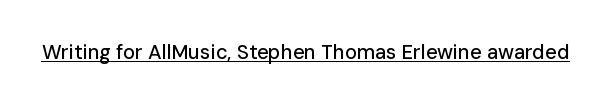
The letters stand upright; this is a roman face. Tracking here is standard; glyphs follow each other at the usual distance. Descenders here cross a horizontal rule under the line.
